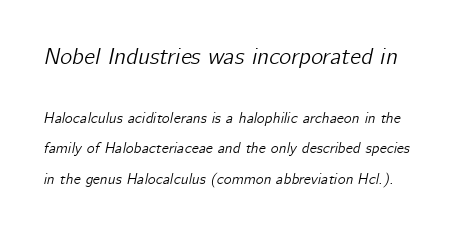
Q: Is the text italic (slanted)? A: Yes, it leans right by about 12 degrees.
Q: Is the text underlined? A: No.
Q: Is the spacing between letters normal or unusually wide? A: Normal.
Q: Is the spacing between lines tight, normal or loose? A: Loose.
Q: Which block of text is set in a larger size, the first (top) or the second (bottom)? A: The first (top) one.
